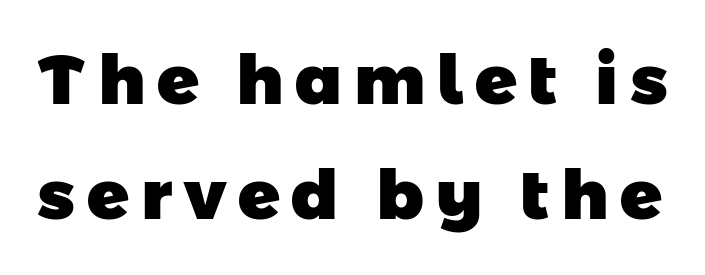
Q: Is the text bold? A: Yes.
Q: Is the typeface a serif or a sans-serif typeface? A: Sans-serif.
Q: Is the text underlined? A: No.
Q: Is the spacing between lines tight, normal or loose? A: Normal.
Q: Width (condensed, normal, or wide)? A: Normal.
Q: Stroke contrast? A: Low.
Q: x-height? A: Medium.
Q: Monospaced? A: No.
